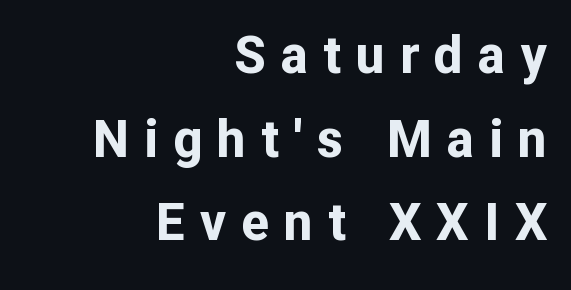
The strokes are fattened all the way to bold. The face used here is proportionally spaced, like ordinary book or web type. Stroke terminals: plain, sans-serif. The strip under each line holds only bare page.
